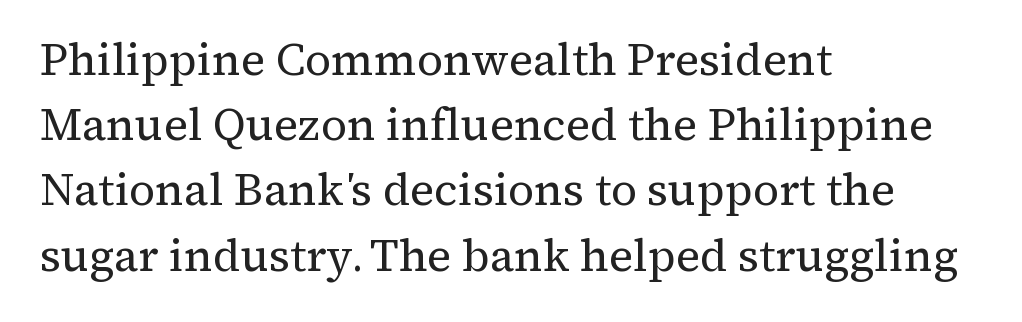
Rendered with straight, roman letterforms. Is the block centered? No — it sits flush against the left margin. The typeface has the unassuming heft of standard copy or less. The gap between lines stays unmarked. Small tapered or slab feet sit at the stroke ends, so this counts as serif.
